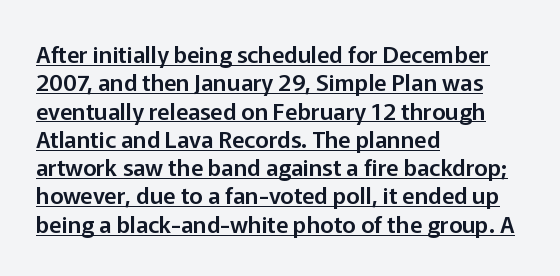
Q: Is the text italic (slanted)? A: No, it is upright.
Q: Is the text underlined? A: Yes.
Q: How is the paragraph aligned? A: Left-aligned.
Q: Is the spacing between letters normal or unusually wide? A: Normal.
